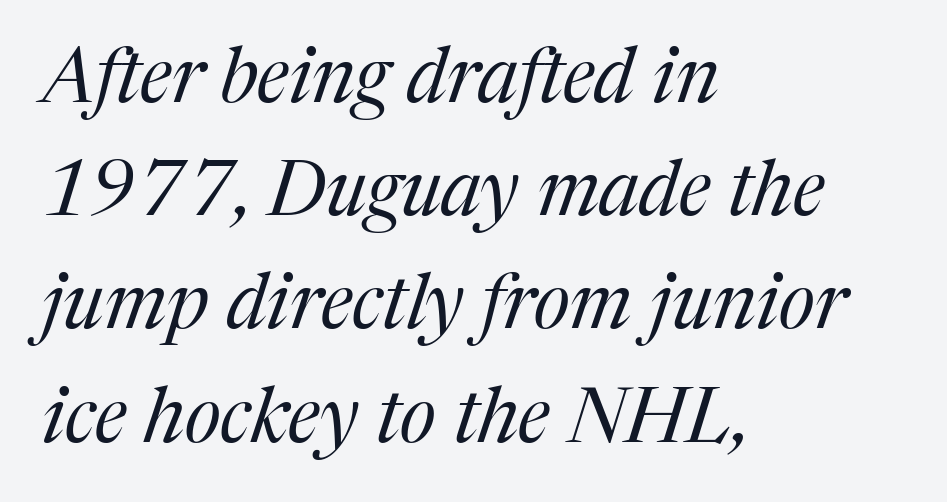
{"serif": "yes", "italic": "yes", "lean": "right", "slant_degrees": 17, "bold": "no", "weight": "regular", "width": "normal", "stroke_contrast": "medium", "x_height": "medium", "monospaced": "no", "underline": "no", "align": "left", "line_spacing": "normal", "line_spacing_ratio": 1.47, "letter_spacing": "normal", "letter_spacing_em": 0.0, "glyph_px": 77}
